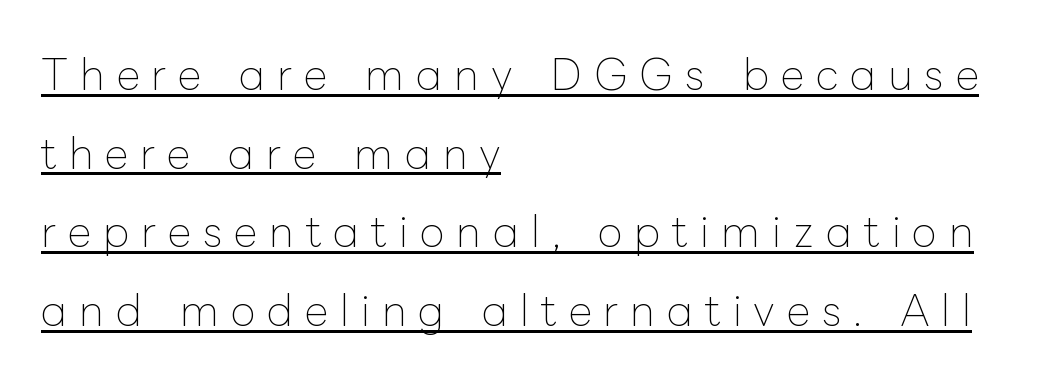
Substantial extra tracking has been applied to these lines. Spacing verdict: proportional, widths tailored to each character. Layout note: lines flush left. The face looks like a standard text weight, possibly lighter.
